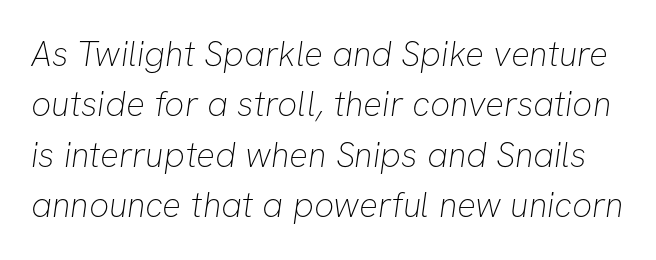
Students, observe: this is what conventionally led text looks like. Counters stay open thanks to moderate or lighter strokes. The passage shown is typed in a proportional face where columns would drift. Unlike a traditional serif, this face leaves its strokes unadorned.
